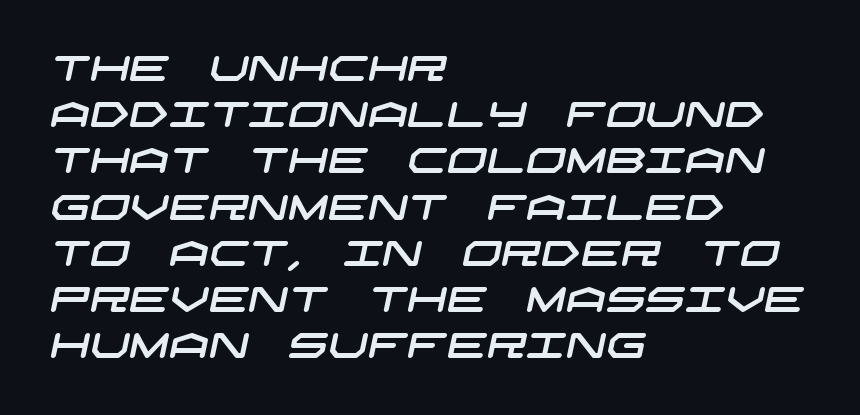
The image shows 35 px wide sans-serif type; set left-aligned, normal line spacing (1.32x), normal letter spacing, not underlined; low stroke contrast and a large x-height.
